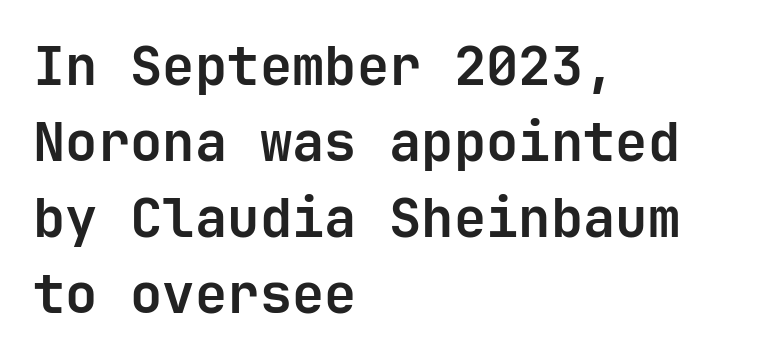
{"serif": "no", "italic": "no", "bold": "yes", "weight": "semibold", "width": "normal", "stroke_contrast": "low", "x_height": "medium", "underline": "no", "align": "left", "line_spacing": "normal", "line_spacing_ratio": 1.41, "letter_spacing": "normal", "letter_spacing_em": 0.0, "glyph_px": 54}
